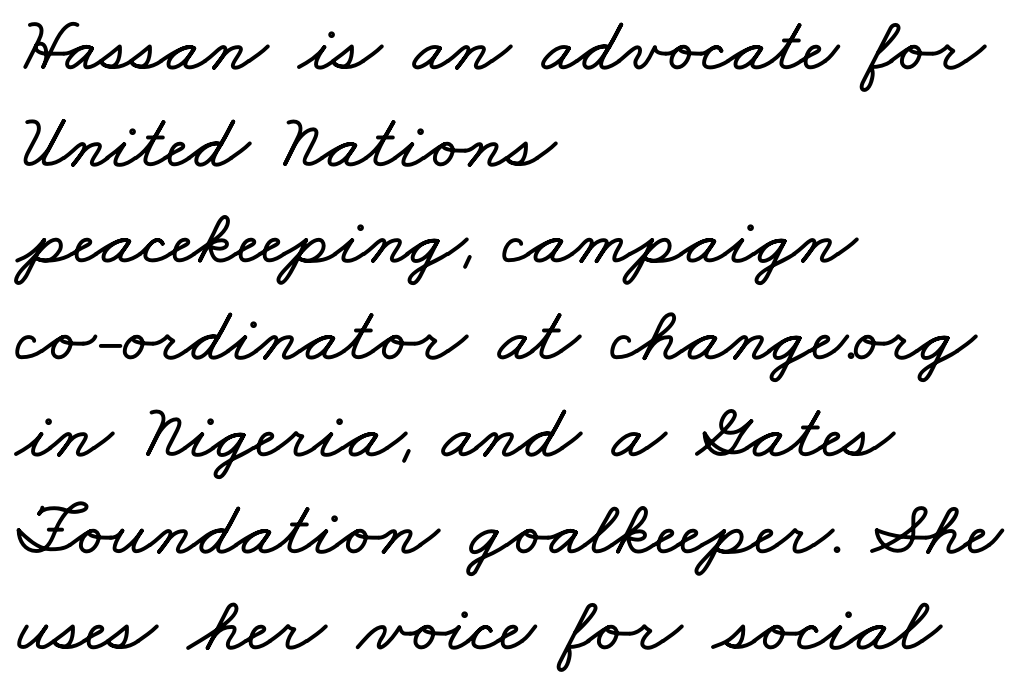
The image shows 78 px wide type; set left-aligned, line spacing 1.24x, normal letter spacing, not underlined; low stroke contrast and a small x-height.
